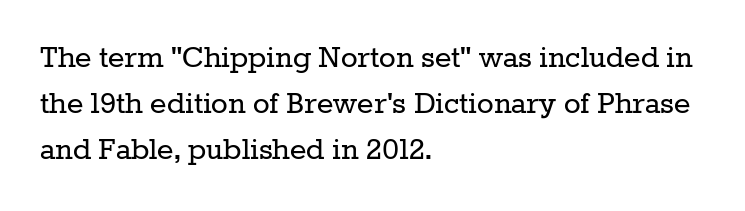
Q: Is the text bold? A: No.
Q: Is the text italic (slanted)? A: No, it is upright.
Q: Is the typeface a serif or a sans-serif typeface? A: Serif.
Q: Is the text underlined? A: No.
Q: How is the paragraph aligned? A: Left-aligned.
Q: Is the spacing between letters normal or unusually wide? A: Normal.
Q: Is the spacing between lines tight, normal or loose? A: Normal.
Q: Width (condensed, normal, or wide)? A: Normal.
Q: Stroke contrast? A: Low.
Q: x-height? A: Medium.
Q: Monospaced? A: No.
